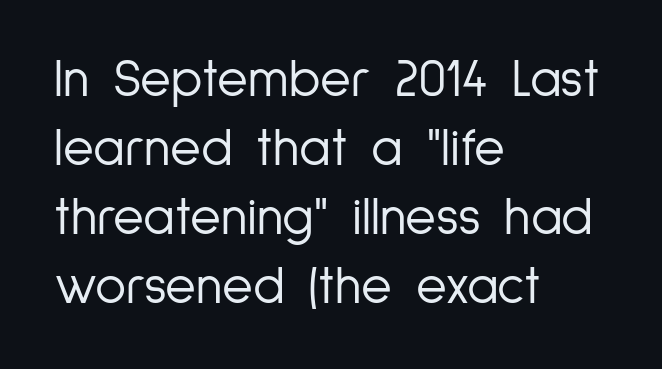
{"serif": "no", "italic": "no", "bold": "no", "weight": "light", "width": "condensed", "stroke_contrast": "low", "x_height": "medium", "monospaced": "no", "underline": "no", "align": "left", "line_spacing": "normal", "line_spacing_ratio": 1.3, "letter_spacing": "normal", "letter_spacing_em": 0.0, "glyph_px": 53}
